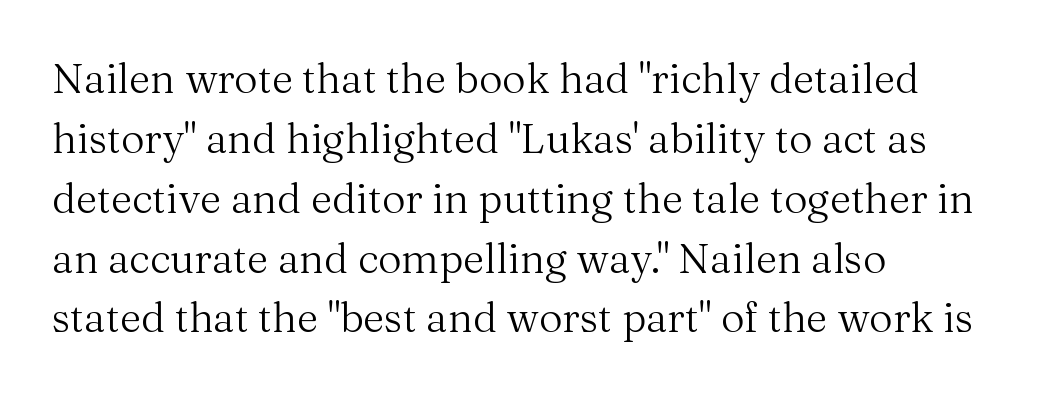
Q: Is the text bold? A: No.
Q: Is the text italic (slanted)? A: No, it is upright.
Q: Is the typeface a serif or a sans-serif typeface? A: Serif.
Q: Is the text underlined? A: No.
Q: How is the paragraph aligned? A: Left-aligned.
Q: Is the spacing between letters normal or unusually wide? A: Normal.
Q: Is the spacing between lines tight, normal or loose? A: Normal.
Q: Width (condensed, normal, or wide)? A: Normal.
Q: Stroke contrast? A: Medium.
Q: x-height? A: Medium.
Q: Monospaced? A: No.
